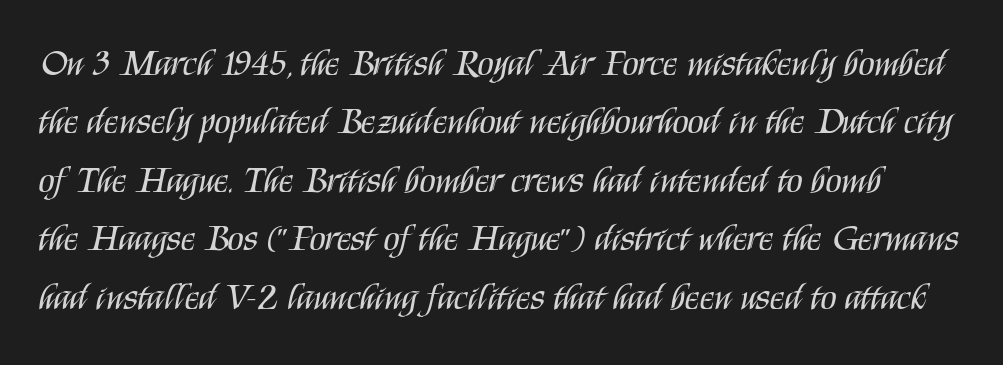
{"serif": "no", "bold": "no", "weight": "regular", "width": "condensed", "stroke_contrast": "medium", "x_height": "large", "monospaced": "no", "underline": "no", "line_spacing": "normal", "line_spacing_ratio": 1.58, "letter_spacing": "normal", "letter_spacing_em": 0.0, "glyph_px": 37}
